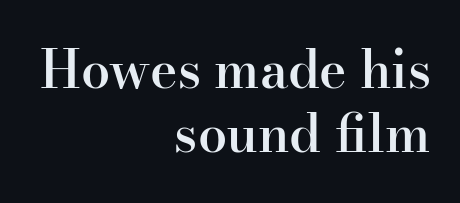
Q: Is the text bold? A: Semi-bold.
Q: Is the text italic (slanted)? A: No, it is upright.
Q: Is the typeface a serif or a sans-serif typeface? A: Serif.
Q: Is the text underlined? A: No.
Q: How is the paragraph aligned? A: Right-aligned.
Q: Is the spacing between letters normal or unusually wide? A: Normal.
Q: Width (condensed, normal, or wide)? A: Normal.
Q: Stroke contrast? A: High.
Q: x-height? A: Small.
Q: Monospaced? A: No.
